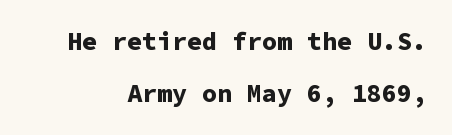
Q: Is the text bold? A: Yes.
Q: Is the text italic (slanted)? A: No, it is upright.
Q: Is the text underlined? A: No.
Q: Is the spacing between letters normal or unusually wide? A: Normal.
Q: Is the spacing between lines tight, normal or loose? A: Loose.
